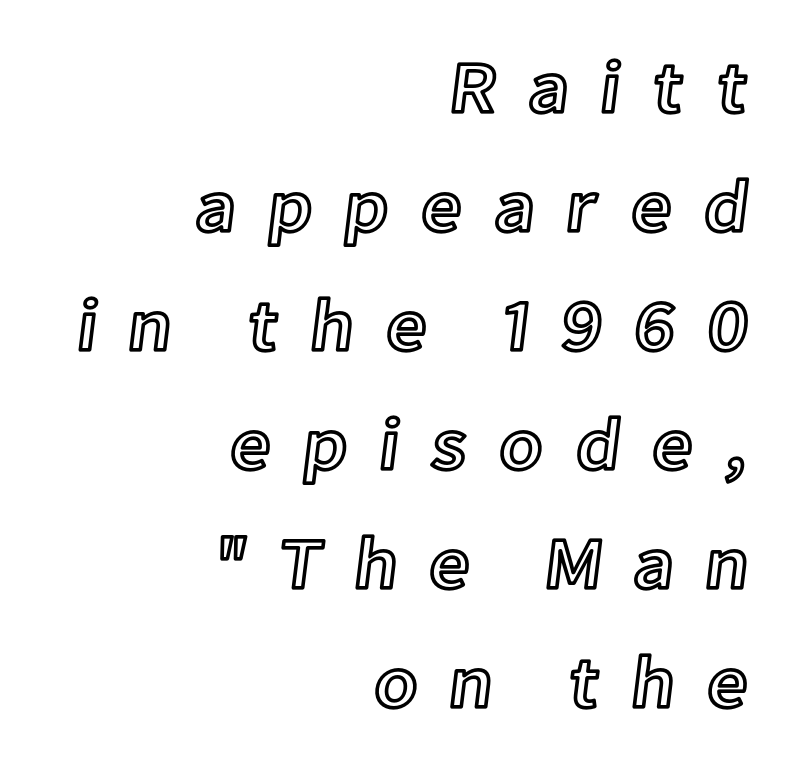
Q: Is the text italic (slanted)? A: Yes.
Q: Is the text underlined? A: No.
Q: How is the paragraph aligned? A: Right-aligned.
Q: Is the spacing between letters normal or unusually wide? A: Unusually wide.
Q: Is the spacing between lines tight, normal or loose? A: Normal.
Q: Width (condensed, normal, or wide)? A: Normal.
Q: x-height? A: Medium.
Q: Monospaced? A: No.
